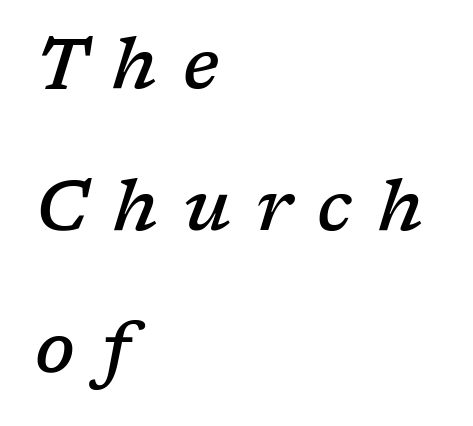
Set as a demibold, roughly 600 on the weight scale. This is oblique type, the kind used for emphasis or titles. Students, note that the glyphs here are deliberately spaced far apart. These lines are rendered in a variable-pitch font.
